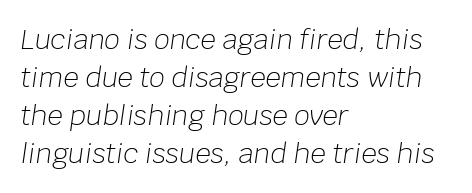
The area under the type is left untouched. Is the stroke heavy? The answer is a plain regular-or-lighter. Slant detected: the letters are inclined. Letter spacing: default. Normally led — the rows are evenly, conventionally spaced. The text block is weighted toward the left margin, trailing off unevenly rightward.
